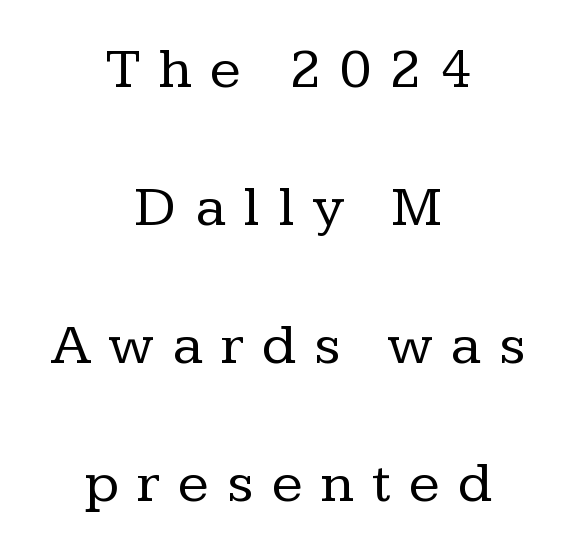
Q: Is the text bold? A: No.
Q: Is the text italic (slanted)? A: No, it is upright.
Q: Is the typeface a serif or a sans-serif typeface? A: Serif.
Q: Is the text underlined? A: No.
Q: How is the paragraph aligned? A: Centered.
Q: Is the spacing between letters normal or unusually wide? A: Unusually wide.
Q: Is the spacing between lines tight, normal or loose? A: Loose.
Q: Width (condensed, normal, or wide)? A: Normal.
Q: Stroke contrast? A: Low.
Q: x-height? A: Medium.
Q: Monospaced? A: No.
